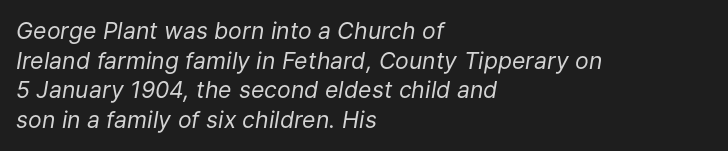
Q: Is the text bold? A: No.
Q: Is the text italic (slanted)? A: Yes, it leans right by about 9 degrees.
Q: Is the text underlined? A: No.
Q: How is the paragraph aligned? A: Left-aligned.
Q: Is the spacing between letters normal or unusually wide? A: Normal.
Q: Is the spacing between lines tight, normal or loose? A: Normal.
